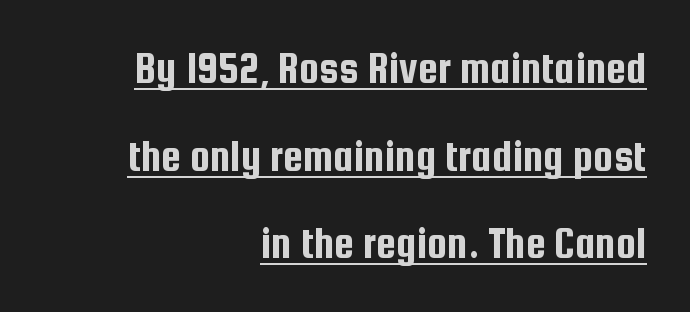
Q: Is the text italic (slanted)? A: No, it is upright.
Q: Is the typeface a serif or a sans-serif typeface? A: Sans-serif.
Q: Is the text underlined? A: Yes.
Q: How is the paragraph aligned? A: Right-aligned.
Q: Is the spacing between letters normal or unusually wide? A: Normal.
Q: Is the spacing between lines tight, normal or loose? A: Loose.
Q: Width (condensed, normal, or wide)? A: Condensed.
Q: Stroke contrast? A: Low.
Q: x-height? A: Medium.
Q: Monospaced? A: No.
